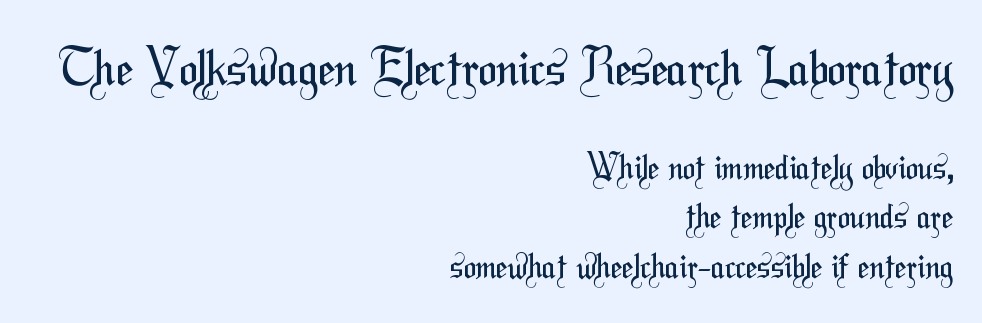
The image shows 49 px regular-weight, condensed sans-serif type; set right-aligned, normal line spacing (1.49x), normal letter spacing, not underlined; the first (top) block is 1.48x larger; medium stroke contrast and a medium x-height.
